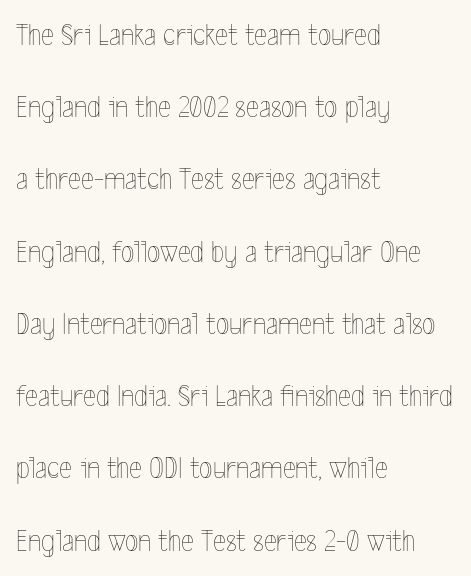
Short note: letters normally spaced. The passage shown is typed in a proportional face where columns would drift. Where is the straight margin? On the left. The words here are not underlined.
